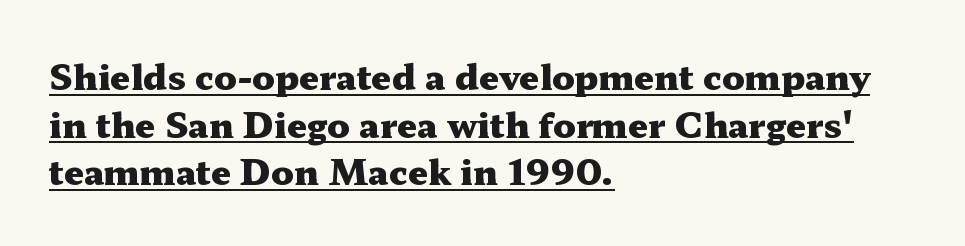
No italicization has been applied; the sample stays upright. On the weight axis this lands at bold, roughly 700. Does the type have serifs? Yes, each stem ends in a small foot. Notice how the passage keeps a crisp vertical edge on the left only. Somebody hit Ctrl+U on this one — the words are underlined.
